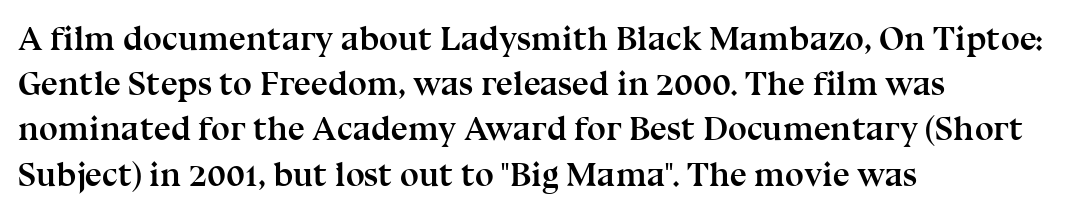
One glance says typical: line gaps are just what's usual. This rendering employs a face with finishing strokes, i.e., a serif. A typesetter would call this zero additional tracking. Lines of text with bare space underneath.
